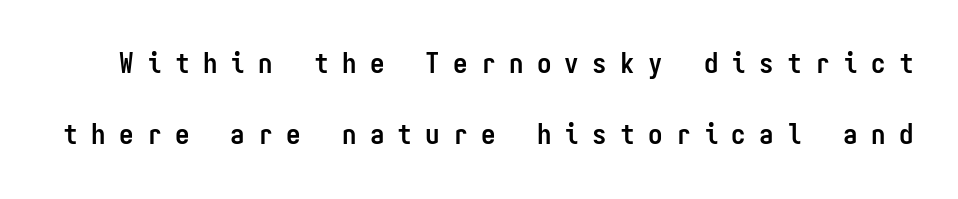
The image shows 29 px semibold, condensed sans-serif type, upright, monospaced; set loose line spacing (2.46x), unusually wide letter spacing (+0.46 em), not underlined; low stroke contrast and a medium x-height.
